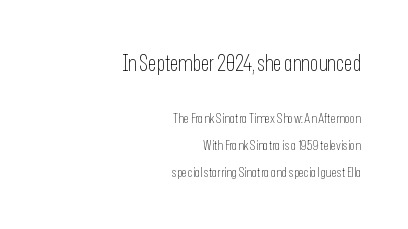
The image shows 22 px text type, upright; set right-aligned, loose line spacing (1.92x), normal letter spacing, not underlined; the first (top) block is 1.57x larger.
